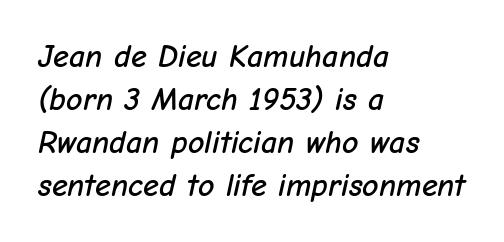
The paragraph has a hard left edge and a soft right edge. The rendering keeps characters at their native spacing. In terms of leading, this rendering sits right in the middle. You can tell it's italic because the verticals aren't actually vertical.
